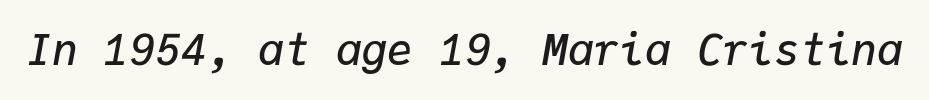
Q: Is the text bold? A: Semi-bold.
Q: Is the text italic (slanted)? A: Yes, it leans right by about 9 degrees.
Q: Is the text underlined? A: No.
Q: Is the spacing between letters normal or unusually wide? A: Normal.
Q: Width (condensed, normal, or wide)? A: Normal.
Q: Stroke contrast? A: Low.
Q: x-height? A: Medium.
Q: Monospaced? A: Yes.
